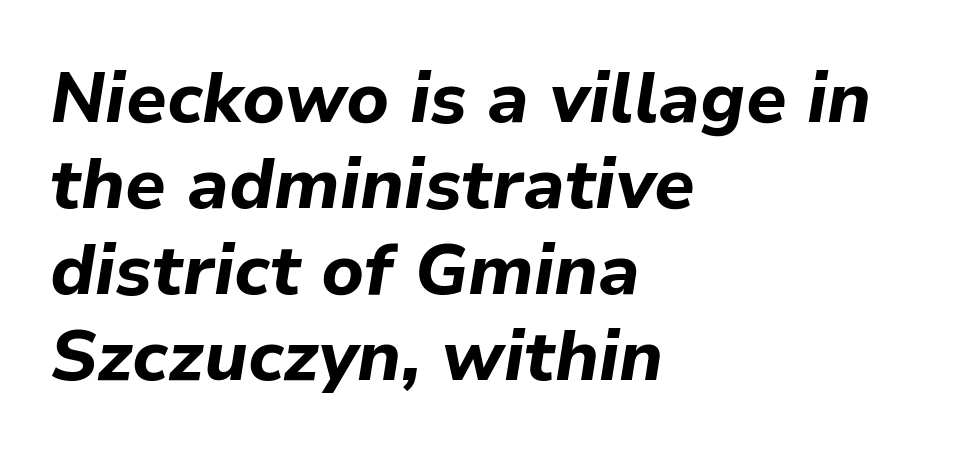
Q: Is the text bold? A: Yes.
Q: Is the text italic (slanted)? A: Yes, it leans right by about 9 degrees.
Q: Is the text underlined? A: No.
Q: How is the paragraph aligned? A: Left-aligned.
Q: Is the spacing between letters normal or unusually wide? A: Normal.
Q: Width (condensed, normal, or wide)? A: Normal.
Q: Stroke contrast? A: Low.
Q: x-height? A: Medium.
Q: Monospaced? A: No.
